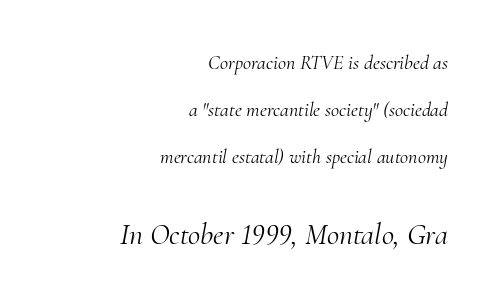
Q: Is the text bold? A: No.
Q: Is the text italic (slanted)? A: Yes, it leans right by about 10 degrees.
Q: Is the typeface a serif or a sans-serif typeface? A: Serif.
Q: Is the text underlined? A: No.
Q: How is the paragraph aligned? A: Right-aligned.
Q: Is the spacing between letters normal or unusually wide? A: Normal.
Q: Is the spacing between lines tight, normal or loose? A: Loose.
Q: Which block of text is set in a larger size, the first (top) or the second (bottom)? A: The second (bottom) one.
Q: Width (condensed, normal, or wide)? A: Normal.
Q: Stroke contrast? A: Medium.
Q: x-height? A: Small.
Q: Monospaced? A: No.
